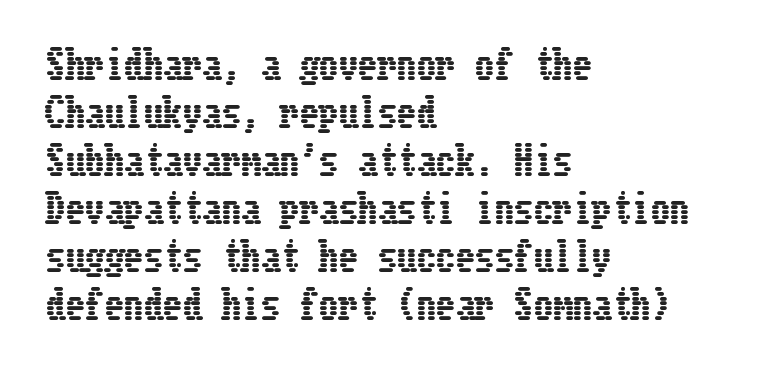
The image shows 39 px condensed type, upright; set left-aligned, line spacing 1.23x, normal letter spacing, not underlined; low stroke contrast and a medium x-height.
